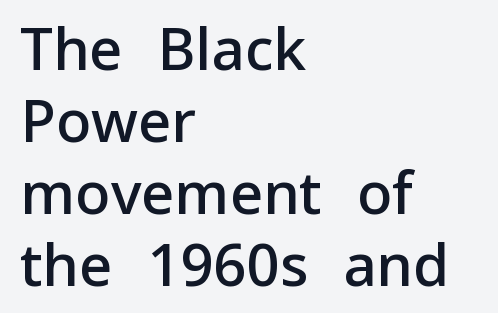
Q: Is the text bold? A: Semi-bold.
Q: Is the text italic (slanted)? A: No, it is upright.
Q: Is the typeface a serif or a sans-serif typeface? A: Sans-serif.
Q: Is the text underlined? A: No.
Q: How is the paragraph aligned? A: Left-aligned.
Q: Is the spacing between letters normal or unusually wide? A: Normal.
Q: Width (condensed, normal, or wide)? A: Normal.
Q: Stroke contrast? A: Low.
Q: x-height? A: Medium.
Q: Monospaced? A: No.
